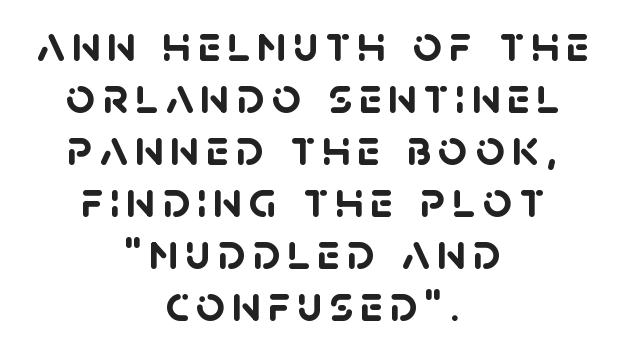
{"serif": "no", "bold": "yes", "weight": "semibold", "width": "normal", "stroke_contrast": "low", "x_height": "large", "monospaced": "no", "underline": "no", "align": "center", "line_spacing": "tight", "line_spacing_ratio": 1.02, "glyph_px": 51}
